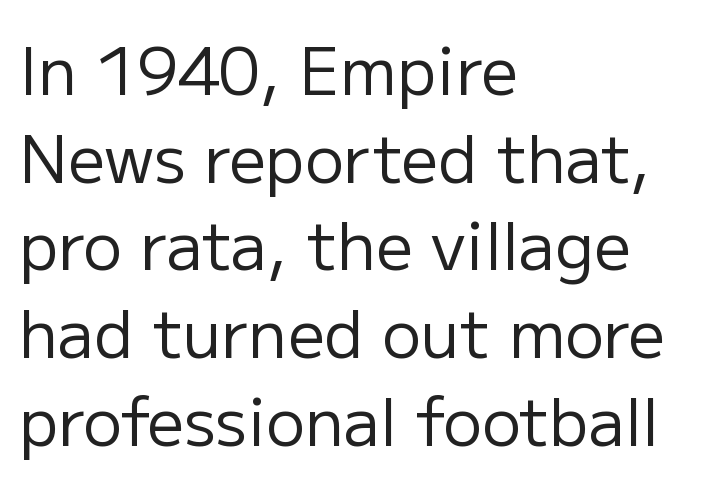
Q: Is the text bold? A: No.
Q: Is the text italic (slanted)? A: No, it is upright.
Q: Is the typeface a serif or a sans-serif typeface? A: Sans-serif.
Q: Is the text underlined? A: No.
Q: How is the paragraph aligned? A: Left-aligned.
Q: Is the spacing between letters normal or unusually wide? A: Normal.
Q: Is the spacing between lines tight, normal or loose? A: Normal.
Q: Width (condensed, normal, or wide)? A: Normal.
Q: Stroke contrast? A: Low.
Q: x-height? A: Medium.
Q: Monospaced? A: No.
